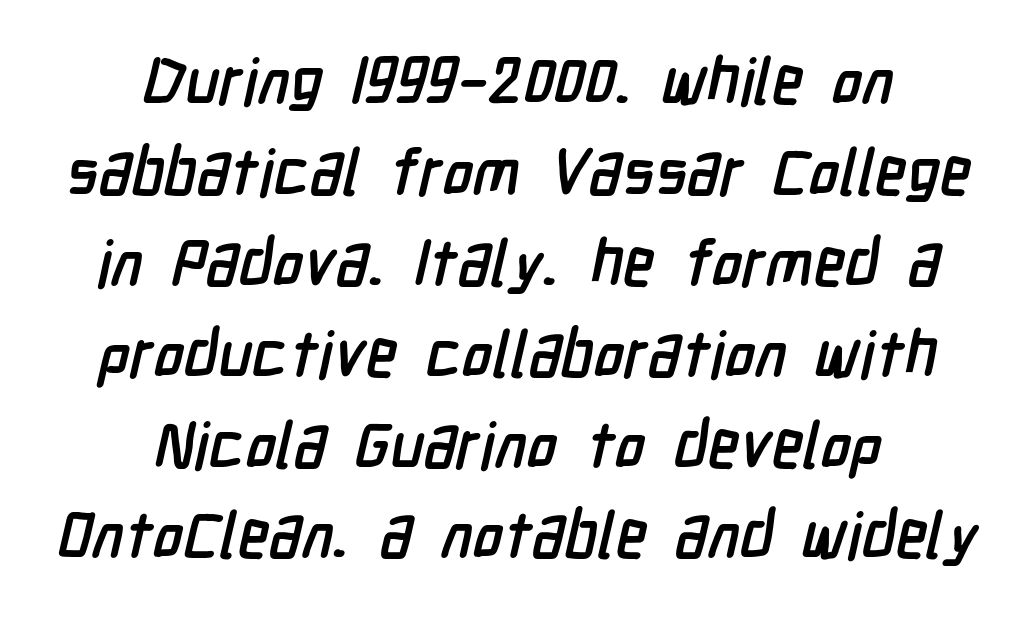
Q: Is the text bold? A: Yes.
Q: Is the typeface a serif or a sans-serif typeface? A: Sans-serif.
Q: Is the text underlined? A: No.
Q: How is the paragraph aligned? A: Centered.
Q: Is the spacing between letters normal or unusually wide? A: Normal.
Q: Is the spacing between lines tight, normal or loose? A: Normal.
Q: Width (condensed, normal, or wide)? A: Condensed.
Q: Stroke contrast? A: Low.
Q: x-height? A: Medium.
Q: Monospaced? A: No.
